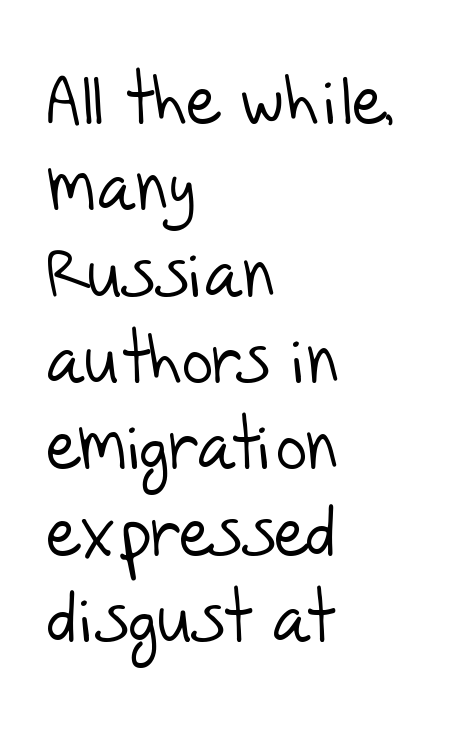
The image shows 68 px light sans-serif type; set left-aligned, normal line spacing (1.27x), normal letter spacing, not underlined; low stroke contrast and a large x-height.
